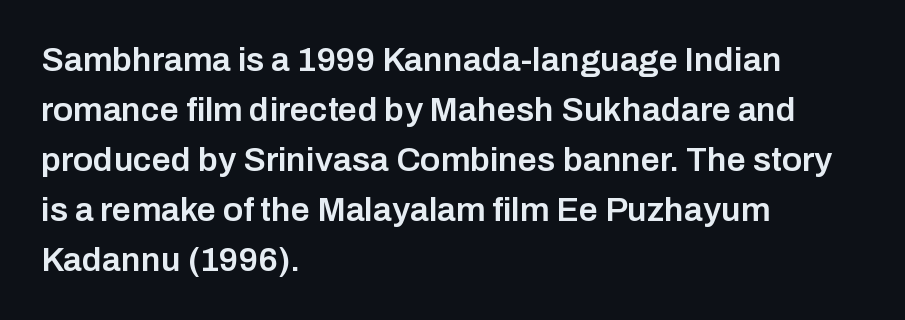
The tracking reads as untouched default to a designer's eye. Students, this is semibold: more ink than regular, less than bold. Posture: vertical. The rendering anchors every line to the left-hand side. Interline gaps are of average width in this sample. The type family on display is of the sans-serif kind.
